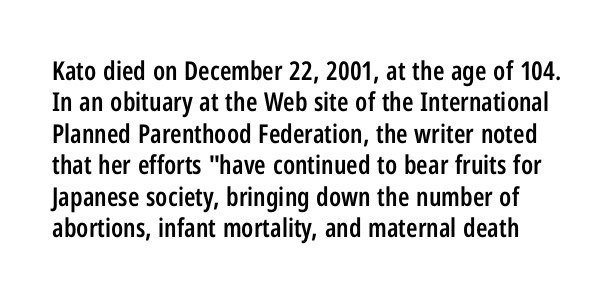
The lettering stays uniformly vertical, giving the passage a roman look. The font is running at a semibold setting, under full bold. Tracking value appears to be zero — textbook default spacing. Nobody drew a line under any word here.
